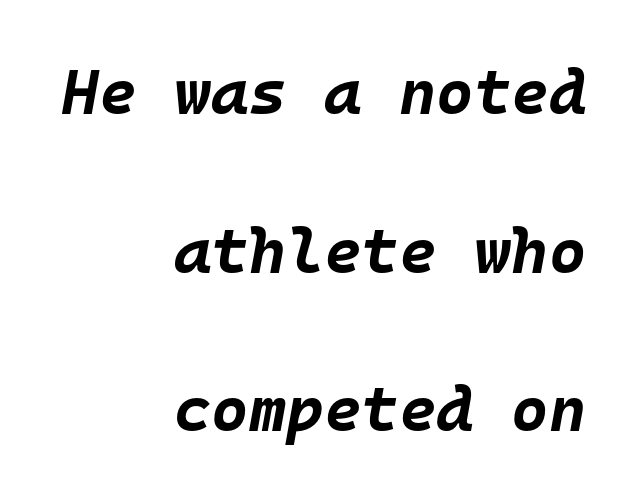
Q: Is the text bold? A: Yes.
Q: Is the text italic (slanted)? A: Yes, it leans right by about 10 degrees.
Q: Is the text underlined? A: No.
Q: How is the paragraph aligned? A: Right-aligned.
Q: Is the spacing between letters normal or unusually wide? A: Normal.
Q: Is the spacing between lines tight, normal or loose? A: Loose.
Q: Width (condensed, normal, or wide)? A: Normal.
Q: Stroke contrast? A: Low.
Q: x-height? A: Large.
Q: Monospaced? A: Yes.
